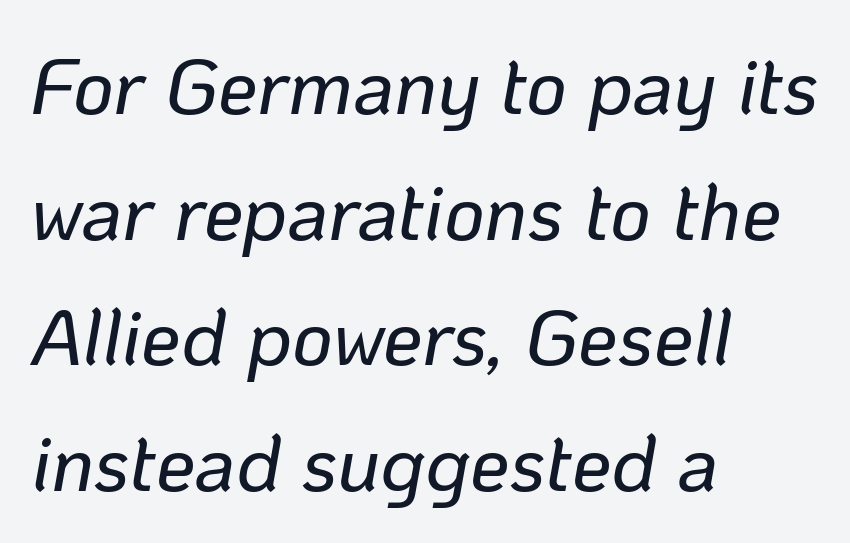
Short and long lines alike share a common starting point at left. Baseline-to-baseline distance is the conventional proportion of letter height. Letter spacing: default. Note the varied advance widths — an 'i' is clearly narrower than an 'm'. You can tell it's italic because the verticals aren't actually vertical.
